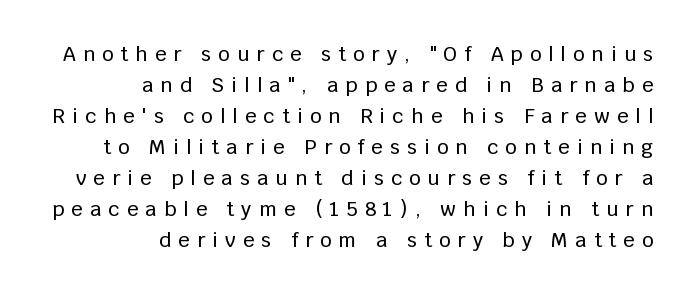
Characters remain perfectly vertical along every line. A flush-right, rag-left setting is used for this passage. The rendering inserts visible extra space after every character. The baseline area is clear.
